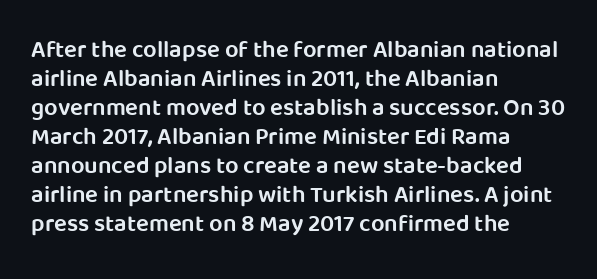
{"italic": "no", "bold": "semi", "underline": "no", "align": "left", "line_spacing_ratio": 1.21, "letter_spacing": "normal", "letter_spacing_em": 0.0, "glyph_px": 24}
